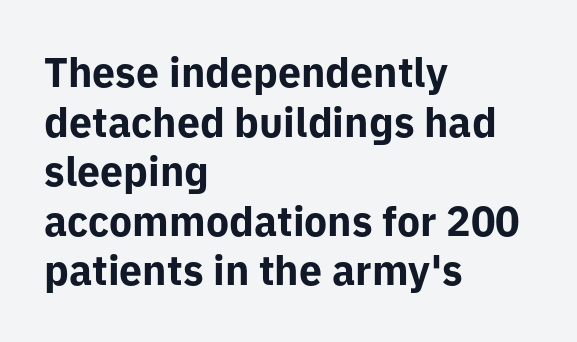
{"serif": "no", "italic": "no", "bold": "yes", "weight": "bold", "width": "normal", "stroke_contrast": "low", "x_height": "medium", "monospaced": "no", "underline": "no", "align": "left", "line_spacing_ratio": 1.21, "letter_spacing": "normal", "letter_spacing_em": 0.0, "glyph_px": 41}
